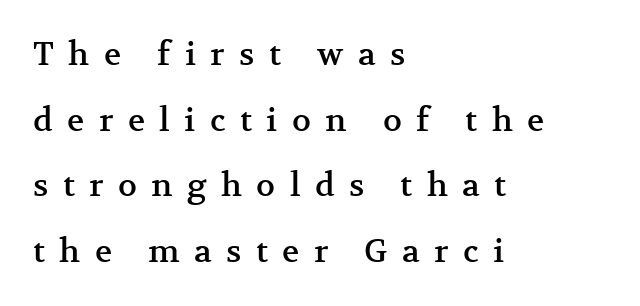
Q: Is the text italic (slanted)? A: No, it is upright.
Q: Is the typeface a serif or a sans-serif typeface? A: Serif.
Q: Is the text underlined? A: No.
Q: How is the paragraph aligned? A: Left-aligned.
Q: Is the spacing between letters normal or unusually wide? A: Unusually wide.
Q: Is the spacing between lines tight, normal or loose? A: Loose.
Q: Width (condensed, normal, or wide)? A: Normal.
Q: Stroke contrast? A: Medium.
Q: x-height? A: Medium.
Q: Monospaced? A: No.
